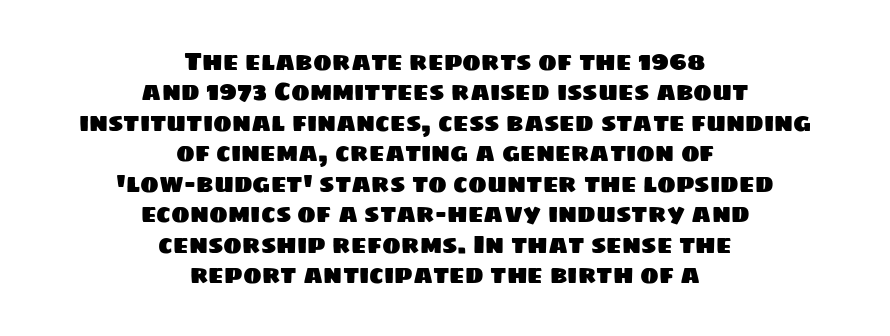
The image shows 25 px text type; set centered, line spacing 1.22x, normal letter spacing, not underlined.
